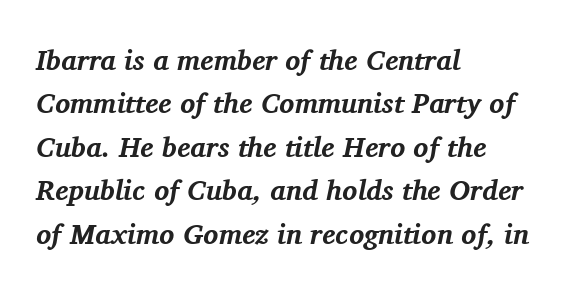
{"serif": "yes", "italic": "yes", "lean": "right", "slant_degrees": 11, "bold": "yes", "weight": "bold", "width": "normal", "stroke_contrast": "medium", "x_height": "medium", "monospaced": "no", "underline": "no", "align": "left", "line_spacing": "normal", "line_spacing_ratio": 1.55, "letter_spacing": "normal", "letter_spacing_em": 0.0, "glyph_px": 28}
